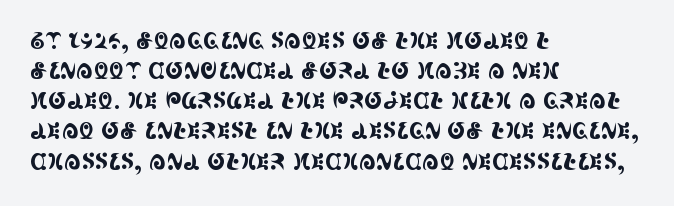
The lettering stays uniformly vertical, giving the passage a roman look. The text block is weighted toward the left margin, trailing off unevenly rightward. A typesetter would call this zero additional tracking. Evenly set lines give the paragraph a standard silhouette.
